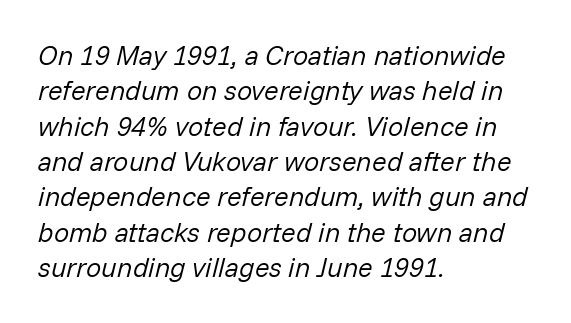
The image shows 27 px text type, italic (leaning right); set left-aligned, normal line spacing (1.31x), normal letter spacing, not underlined.
